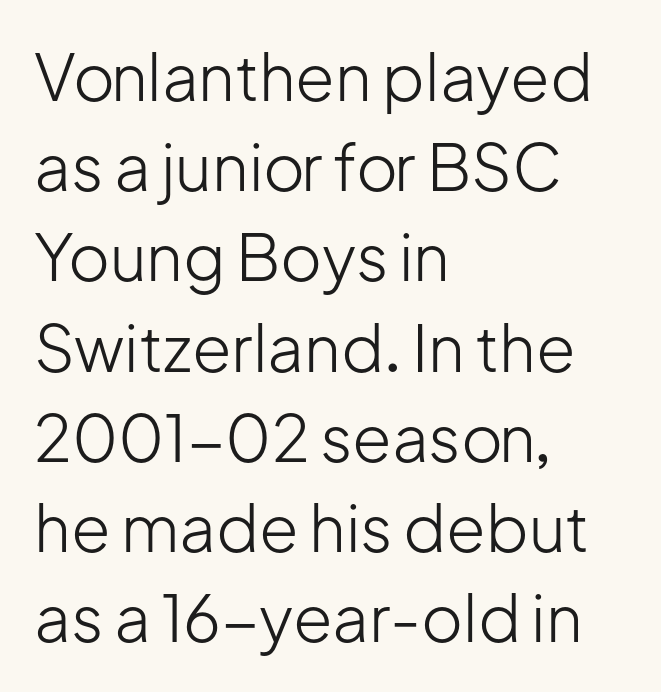
{"serif": "no", "italic": "no", "bold": "no", "weight": "light", "width": "normal", "stroke_contrast": "low", "x_height": "medium", "monospaced": "no", "underline": "no", "align": "left", "line_spacing": "normal", "line_spacing_ratio": 1.41, "letter_spacing": "normal", "letter_spacing_em": 0.0, "glyph_px": 64}
